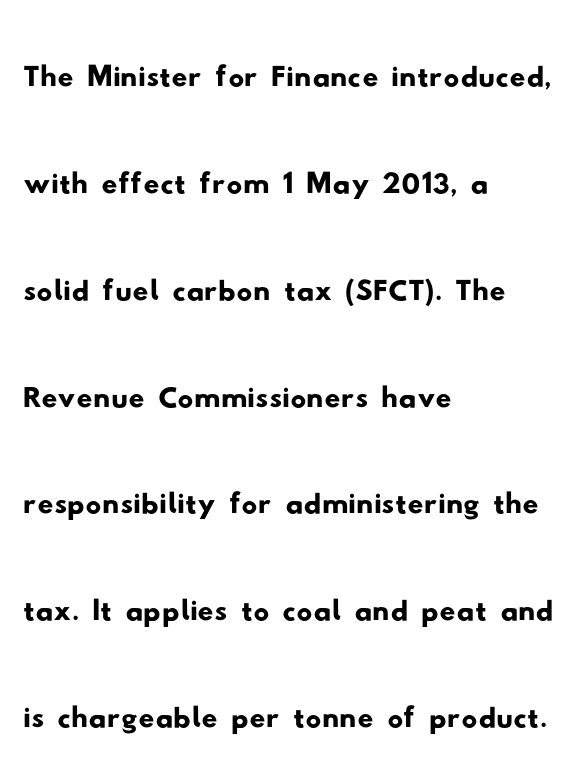
Q: Is the typeface a serif or a sans-serif typeface? A: Sans-serif.
Q: Is the text underlined? A: No.
Q: How is the paragraph aligned? A: Left-aligned.
Q: Is the spacing between letters normal or unusually wide? A: Normal.
Q: Is the spacing between lines tight, normal or loose? A: Normal.
Q: Width (condensed, normal, or wide)? A: Wide.
Q: Stroke contrast? A: Low.
Q: x-height? A: Small.
Q: Monospaced? A: No.
